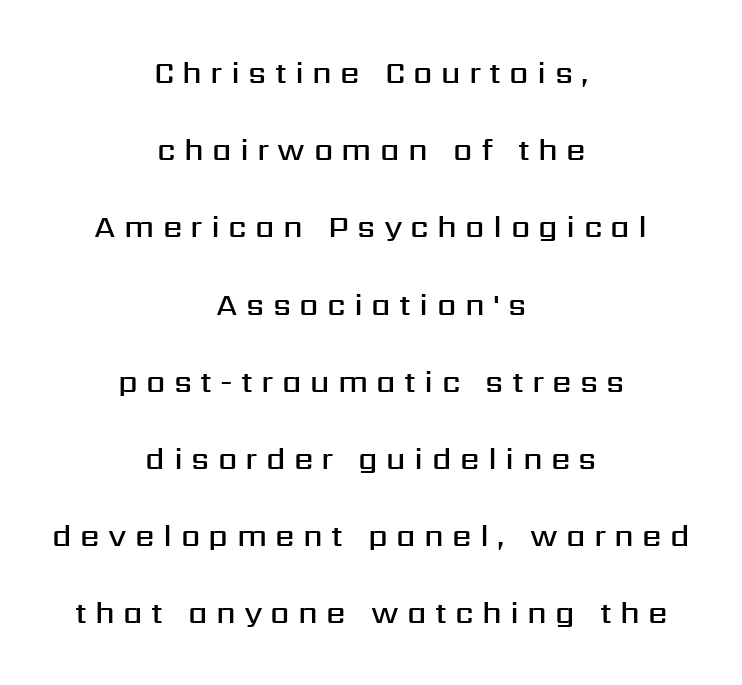
The image shows 31 px semibold sans-serif type, upright; set centered, loose line spacing (2.49x), unusually wide letter spacing (+0.27 em), not underlined; medium stroke contrast and a medium x-height.
